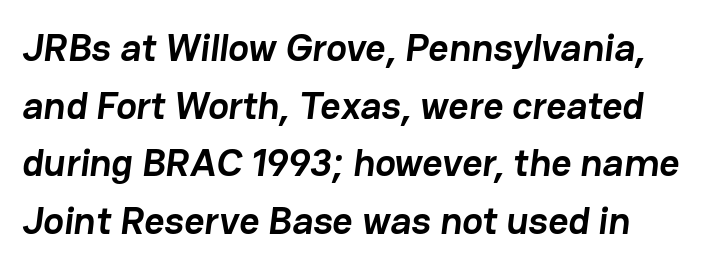
Look at the tracking — it's just the regular setting, nothing added. Nothing sits at the stroke ends, so this counts as sans-serif. Check under the words: just untouched page. Line spacing here is normal. Its strokes are broad and dark, the hallmark of bold type. The passage shown is typed in a proportional face where columns would drift.
